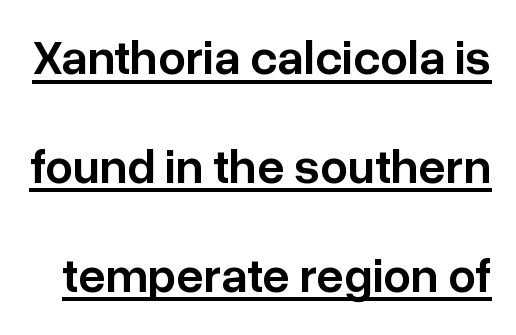
Q: Is the text bold? A: Semi-bold.
Q: Is the text italic (slanted)? A: No, it is upright.
Q: Is the typeface a serif or a sans-serif typeface? A: Sans-serif.
Q: Is the text underlined? A: Yes.
Q: Is the spacing between letters normal or unusually wide? A: Normal.
Q: Is the spacing between lines tight, normal or loose? A: Loose.
Q: Width (condensed, normal, or wide)? A: Normal.
Q: Stroke contrast? A: Low.
Q: x-height? A: Medium.
Q: Monospaced? A: No.
